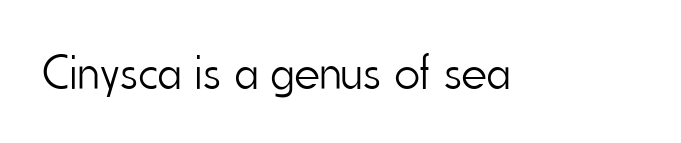
{"serif": "no", "italic": "no", "bold": "no", "weight": "light", "width": "condensed", "stroke_contrast": "low", "x_height": "small", "monospaced": "no", "underline": "no", "letter_spacing": "normal", "letter_spacing_em": 0.0, "glyph_px": 49}
